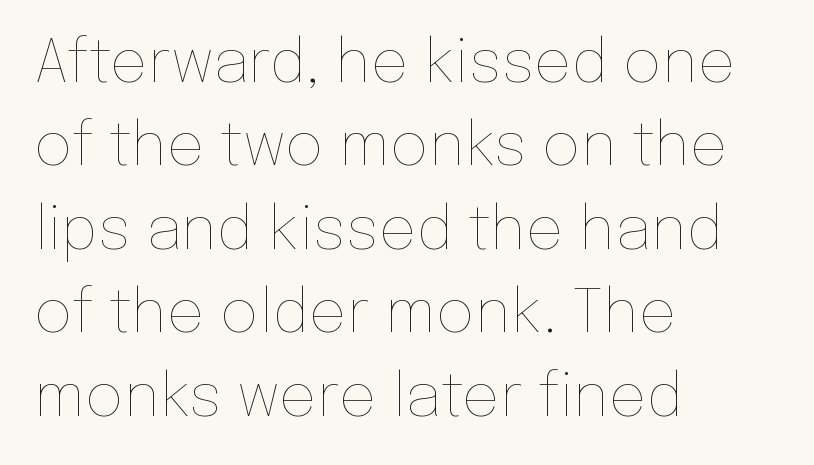
The passage shown is not bold in any degree. Typeset ragged right — the left edge is the straight one. Only glyphs here, with clear space below each row. This sample uses an upright cut, with every glyph sitting square on the baseline. Spacing verdict: proportional, widths tailored to each character. Leading: standard.
